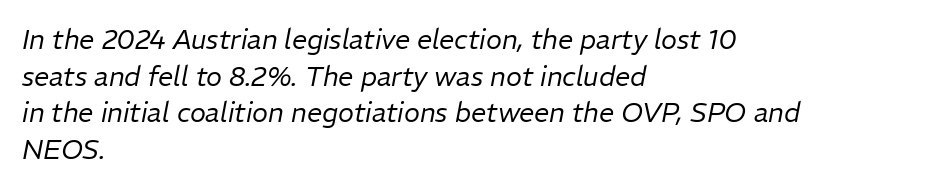
Q: Is the text bold? A: No.
Q: Is the text italic (slanted)? A: Yes, it leans right by about 11 degrees.
Q: Is the text underlined? A: No.
Q: How is the paragraph aligned? A: Left-aligned.
Q: Is the spacing between letters normal or unusually wide? A: Normal.
Q: Is the spacing between lines tight, normal or loose? A: Normal.
